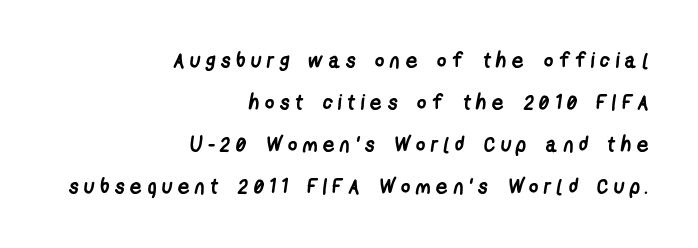
The image shows 21 px bold type; set right-aligned, loose line spacing (2.0x), unusually wide letter spacing (+0.25 em), not underlined.
